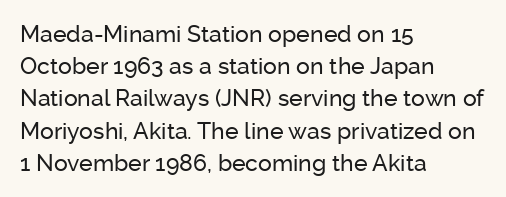
Q: Is the text italic (slanted)? A: No, it is upright.
Q: Is the text underlined? A: No.
Q: How is the paragraph aligned? A: Left-aligned.
Q: Is the spacing between letters normal or unusually wide? A: Normal.
Q: Is the spacing between lines tight, normal or loose? A: Normal.
